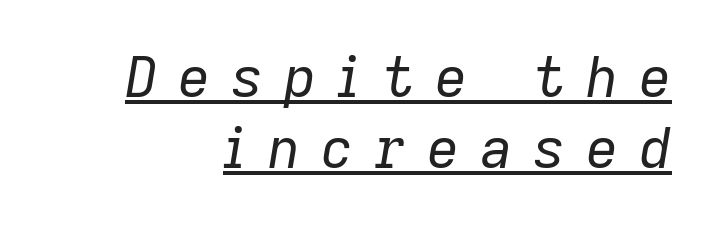
This rendering widens character spacing well past its baseline value. It's the slanting kind of type. Counters stay open thanks to moderate or lighter strokes. Character widths vary here, with narrow letters taking less room than wide ones.
